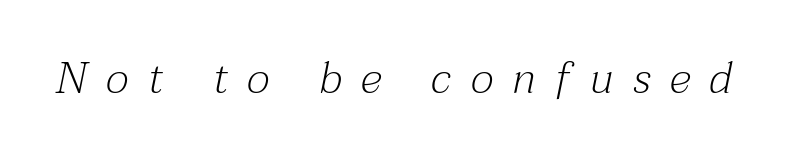
I'd call this a serif setting — the letters wear small feet. Is the type slanted? Yes — the strokes lean at a clear angle. Is the stroke heavy? The answer is a plain regular-or-lighter. Beneath every word, the page is bare.
